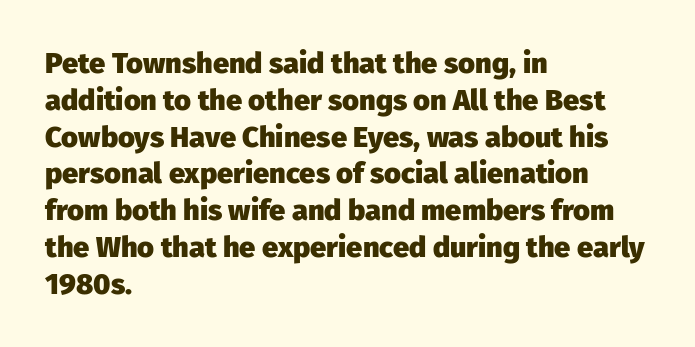
{"serif": "no", "italic": "no", "bold": "yes", "weight": "heavy", "width": "normal", "stroke_contrast": "low", "x_height": "medium", "monospaced": "no", "underline": "no", "align": "left", "line_spacing": "normal", "line_spacing_ratio": 1.27, "letter_spacing": "normal", "letter_spacing_em": 0.0, "glyph_px": 29}
